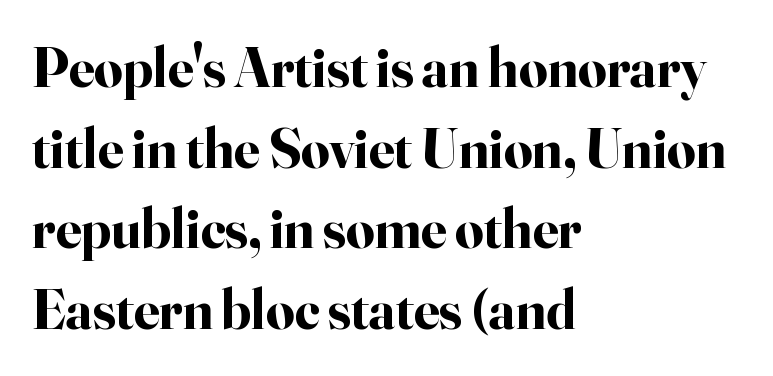
The image shows 56 px bold serif type, upright; set left-aligned, normal line spacing (1.44x), normal letter spacing, not underlined; high stroke contrast and a small x-height.
